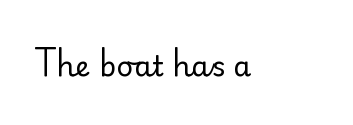
Q: Is the text bold? A: No.
Q: Is the text italic (slanted)? A: No, it is upright.
Q: Is the typeface a serif or a sans-serif typeface? A: Sans-serif.
Q: Is the text underlined? A: No.
Q: Is the spacing between letters normal or unusually wide? A: Normal.
Q: Width (condensed, normal, or wide)? A: Normal.
Q: Stroke contrast? A: Low.
Q: x-height? A: Small.
Q: Monospaced? A: No.
